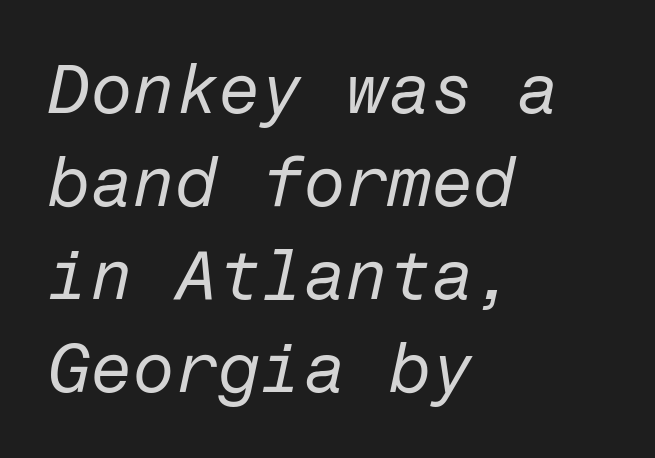
The image shows 69 px regular-weight type, italic (leaning right); set left-aligned, normal line spacing (1.35x), normal letter spacing, not underlined; low stroke contrast and a medium x-height.
